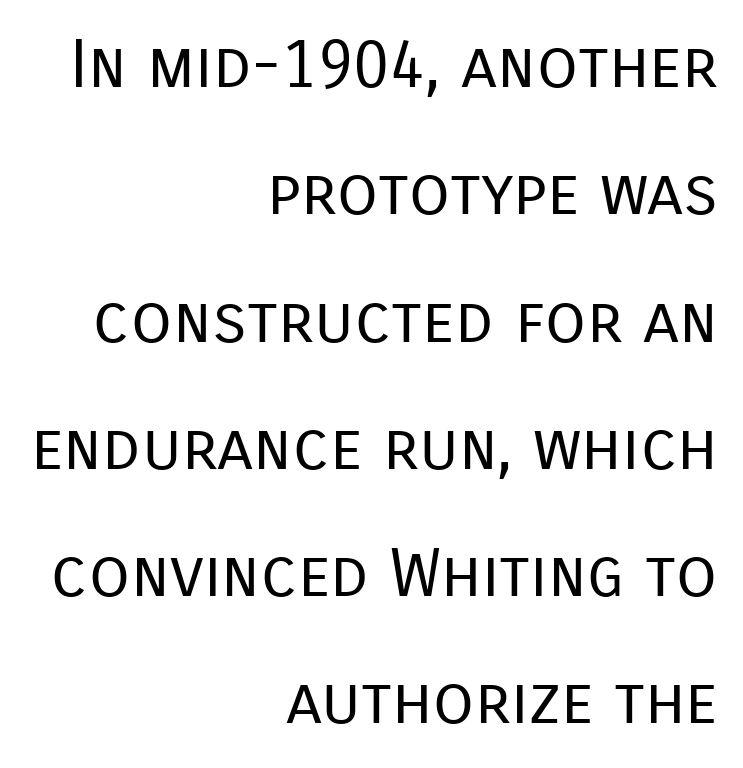
Q: Is the text bold? A: No.
Q: Is the text italic (slanted)? A: No, it is upright.
Q: Is the typeface a serif or a sans-serif typeface? A: Sans-serif.
Q: Is the text underlined? A: No.
Q: How is the paragraph aligned? A: Right-aligned.
Q: Is the spacing between letters normal or unusually wide? A: Normal.
Q: Is the spacing between lines tight, normal or loose? A: Loose.
Q: Width (condensed, normal, or wide)? A: Normal.
Q: Stroke contrast? A: Low.
Q: x-height? A: Medium.
Q: Monospaced? A: No.
